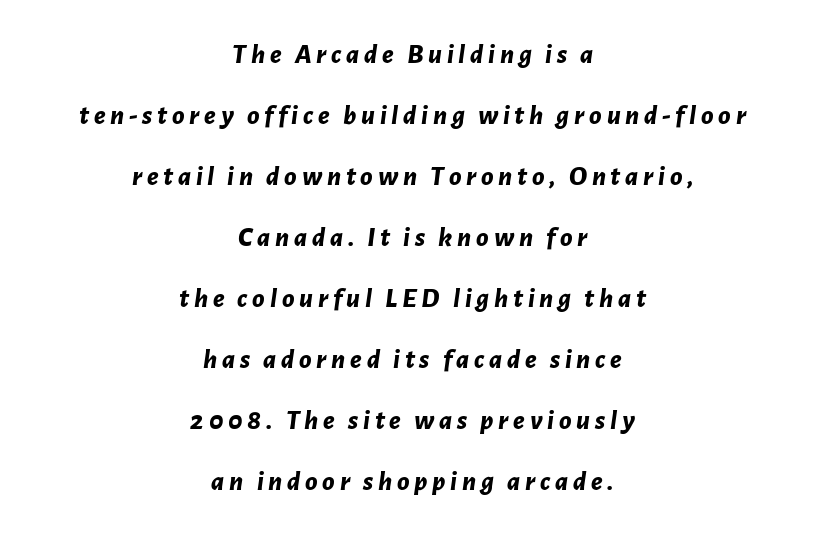
The image shows 28 px bold type, italic (leaning right); set centered, loose line spacing (2.18x), not underlined; low stroke contrast and a medium x-height.
